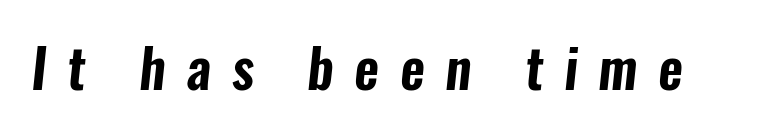
The image shows 54 px condensed sans-serif type; set unusually wide letter spacing (+0.38 em), not underlined; low stroke contrast and a medium x-height.
